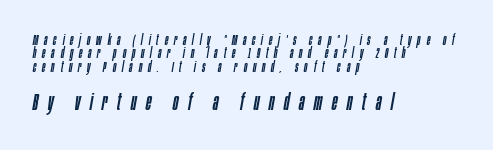
{"italic": "yes", "lean": "right", "slant_degrees": 10, "underline": "no", "align": "left", "line_spacing": "tight", "line_spacing_ratio": 0.95, "letter_spacing": "wide", "letter_spacing_em": 0.42, "larger_block": "second", "size_ratio": 1.64, "glyph_px": 23}
